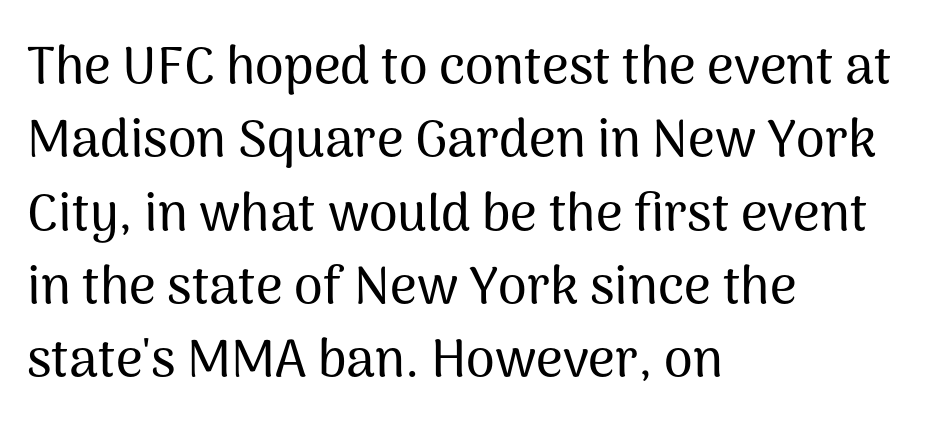
{"serif": "no", "italic": "no", "width": "normal", "stroke_contrast": "medium", "x_height": "medium", "monospaced": "no", "underline": "no", "align": "left", "line_spacing": "normal", "line_spacing_ratio": 1.41, "letter_spacing": "normal", "letter_spacing_em": 0.0, "glyph_px": 52}
